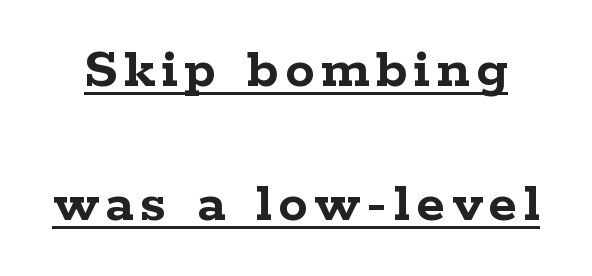
Q: Is the text bold? A: Yes.
Q: Is the text italic (slanted)? A: No, it is upright.
Q: Is the typeface a serif or a sans-serif typeface? A: Serif.
Q: Is the text underlined? A: Yes.
Q: Is the spacing between lines tight, normal or loose? A: Loose.
Q: Width (condensed, normal, or wide)? A: Wide.
Q: Stroke contrast? A: Low.
Q: x-height? A: Medium.
Q: Monospaced? A: No.
